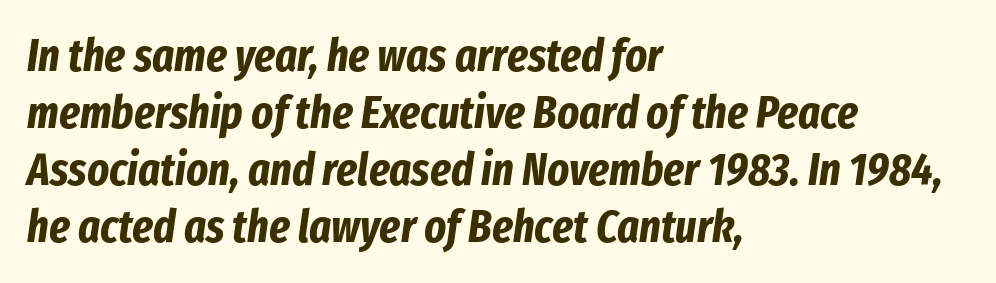
Alignment: flush left. The rendering keeps characters at their native spacing. Underline: absent. Looks like regular typesetting: each glyph gets only the width it needs.
